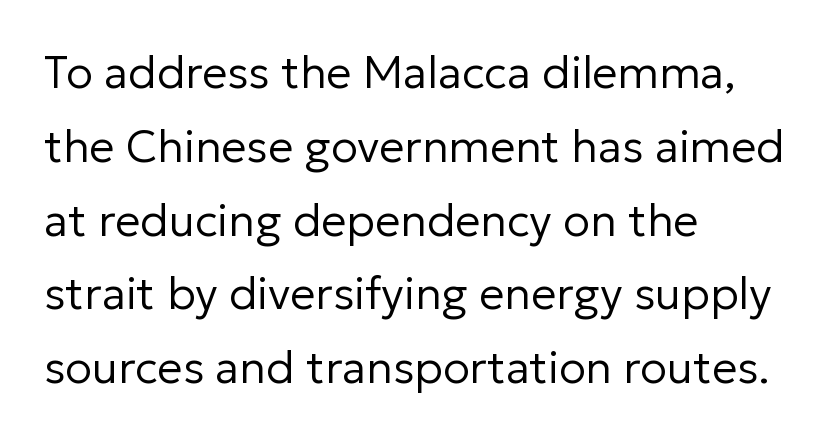
Q: Is the text bold? A: No.
Q: Is the text italic (slanted)? A: No, it is upright.
Q: Is the typeface a serif or a sans-serif typeface? A: Sans-serif.
Q: Is the text underlined? A: No.
Q: How is the paragraph aligned? A: Left-aligned.
Q: Is the spacing between letters normal or unusually wide? A: Normal.
Q: Is the spacing between lines tight, normal or loose? A: Normal.
Q: Width (condensed, normal, or wide)? A: Normal.
Q: Stroke contrast? A: Low.
Q: x-height? A: Medium.
Q: Monospaced? A: No.
